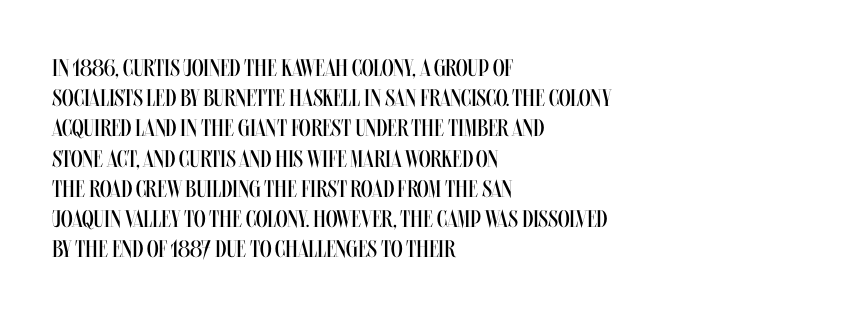
The weight would be labelled regular, book, light, or lighter still. Every stem runs plumb, perpendicular to the baseline. Descender tails drop into unmarked territory. One glance says typical: line gaps are just what's usual.
